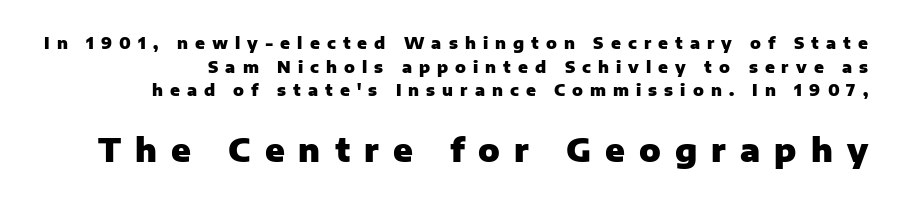
The image shows 32 px heavy sans-serif type, upright; set normal line spacing (1.48x), unusually wide letter spacing (+0.44 em), not underlined; the second (bottom) block is 2.0x larger; low stroke contrast and a medium x-height.
